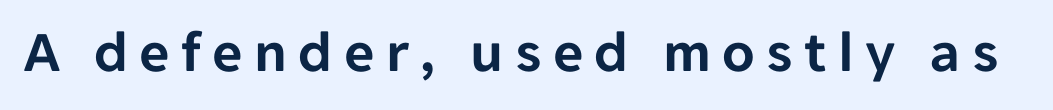
The image shows 59 px sans-serif type, upright; set not underlined; low stroke contrast and a medium x-height.
